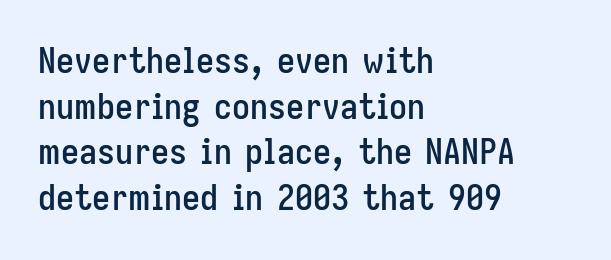
{"serif": "no", "italic": "no", "width": "condensed", "stroke_contrast": "low", "x_height": "medium", "monospaced": "no", "underline": "no", "align": "left", "line_spacing": "normal", "line_spacing_ratio": 1.27, "letter_spacing": "normal", "letter_spacing_em": 0.0, "glyph_px": 36}
